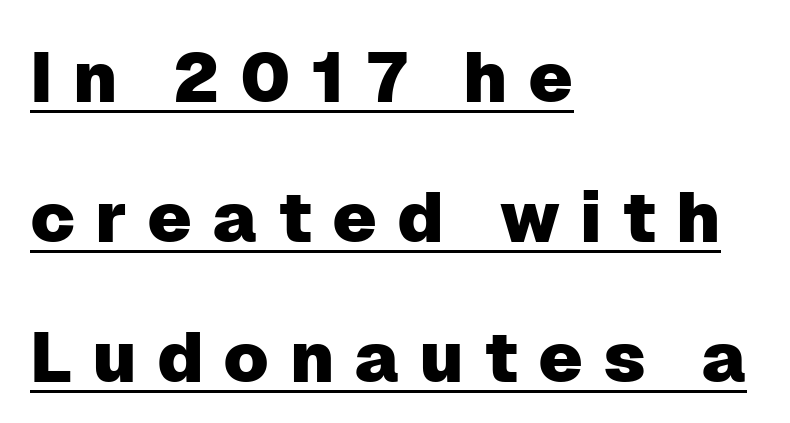
{"serif": "no", "italic": "no", "width": "normal", "stroke_contrast": "low", "x_height": "medium", "monospaced": "no", "underline": "yes", "align": "left", "line_spacing": "loose", "line_spacing_ratio": 1.97, "letter_spacing": "wide", "letter_spacing_em": 0.28, "glyph_px": 71}
